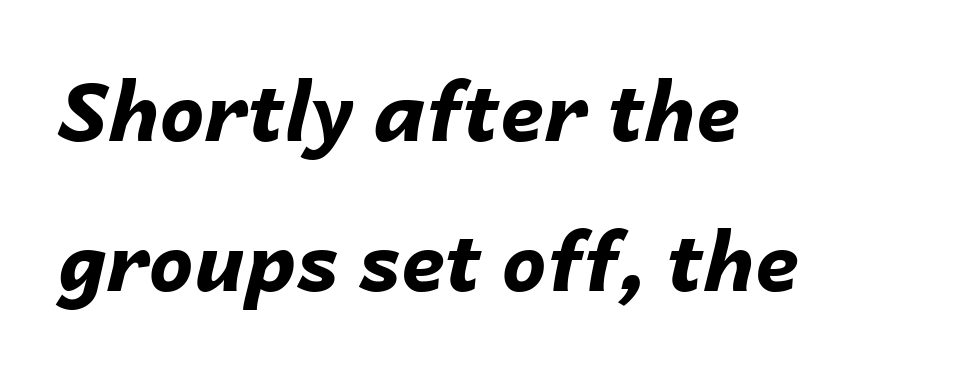
{"italic": "yes", "lean": "right", "slant_degrees": 14, "bold": "yes", "weight": "bold", "width": "normal", "stroke_contrast": "low", "x_height": "medium", "monospaced": "no", "underline": "no", "align": "left", "line_spacing_ratio": 1.88, "letter_spacing": "normal", "letter_spacing_em": 0.0, "glyph_px": 80}
